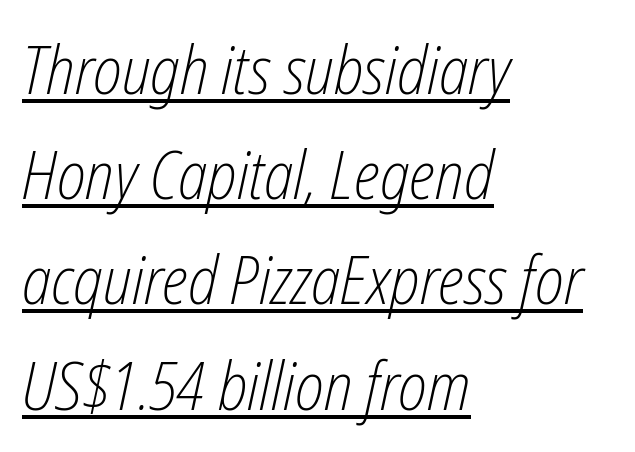
The image shows 67 px light, condensed type, italic (leaning right); set left-aligned, normal line spacing (1.57x), normal letter spacing, underlined; low stroke contrast and a medium x-height.
